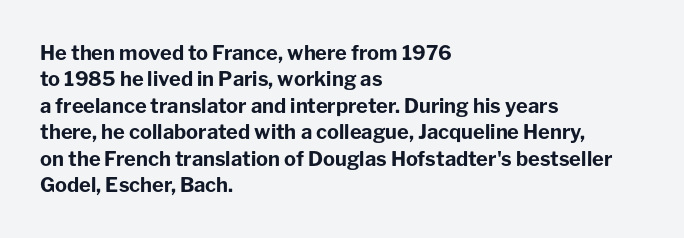
No extra tracking has been applied to these lines. The font is running at its bold setting. Students, observe: this is what conventionally led text looks like. Ascenders rise straight up at ninety degrees.
